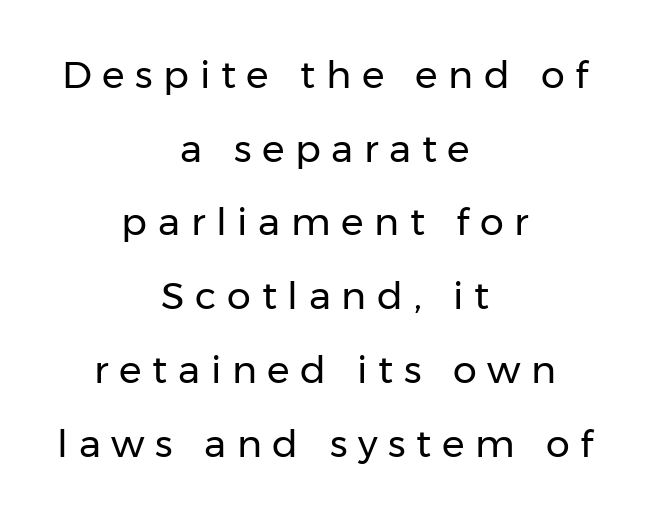
{"serif": "no", "italic": "no", "bold": "no", "weight": "regular", "width": "normal", "stroke_contrast": "low", "x_height": "medium", "monospaced": "no", "underline": "no", "align": "center", "line_spacing": "loose", "line_spacing_ratio": 1.94, "letter_spacing": "wide", "letter_spacing_em": 0.28, "glyph_px": 38}
